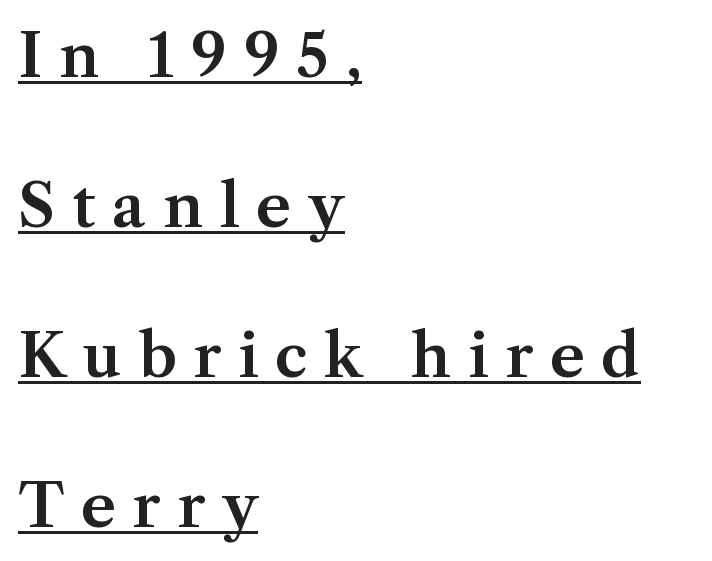
Do the letters lean? They stand straight. The paragraph shown leans on its left margin. Check the space under the baseline: a stroke is drawn there. Tracking here is generous; glyphs stand well apart from one another. In terms of letterform style, serifs are clearly present. The passage shown is typed in a proportional face where columns would drift.
